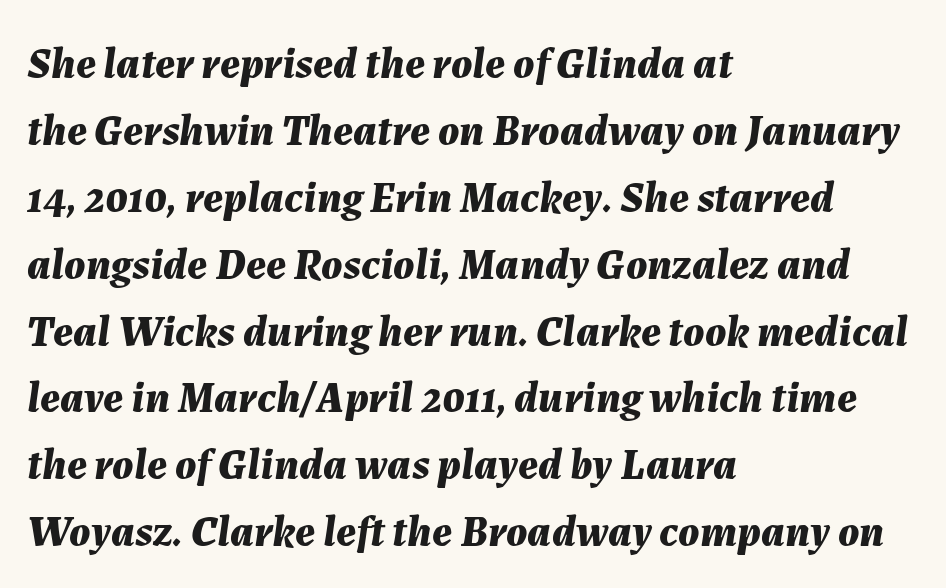
The image shows 44 px bold type, italic (leaning right); set left-aligned, normal line spacing (1.52x), normal letter spacing, not underlined; medium stroke contrast and a medium x-height.
